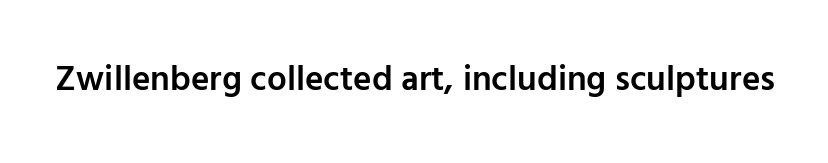
Q: Is the text bold? A: Semi-bold.
Q: Is the text italic (slanted)? A: No, it is upright.
Q: Is the typeface a serif or a sans-serif typeface? A: Sans-serif.
Q: Is the text underlined? A: No.
Q: Is the spacing between letters normal or unusually wide? A: Normal.
Q: Width (condensed, normal, or wide)? A: Normal.
Q: Stroke contrast? A: Low.
Q: x-height? A: Medium.
Q: Monospaced? A: No.
